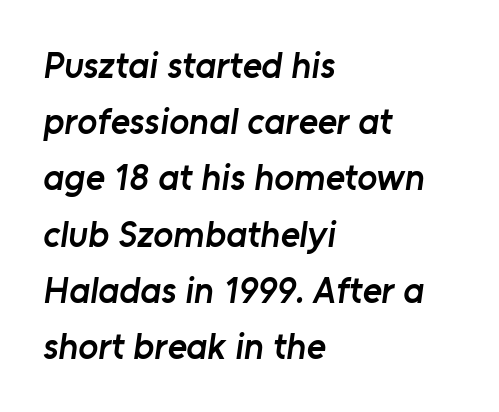
The sample has been set in demibold, a notch under bold. Vertically, the passage feels balanced, rows spaced as you'd expect. The zone under the glyphs is completely vacant. Each letter's strokes conclude bluntly, with no projecting serifs.
